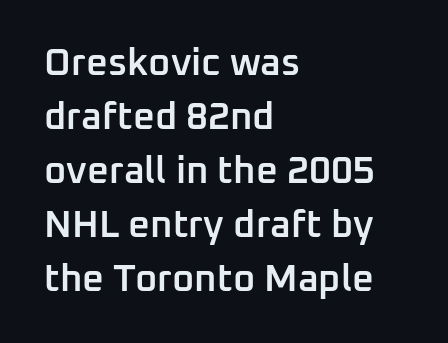
{"serif": "no", "italic": "no", "bold": "semi", "weight": "semibold", "width": "normal", "stroke_contrast": "low", "x_height": "medium", "monospaced": "no", "underline": "no", "align": "left", "line_spacing": "normal", "line_spacing_ratio": 1.42, "letter_spacing": "normal", "letter_spacing_em": 0.0, "glyph_px": 38}
